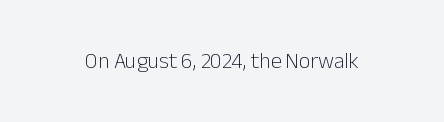
The image shows 22 px text type, upright; set normal letter spacing, not underlined.
